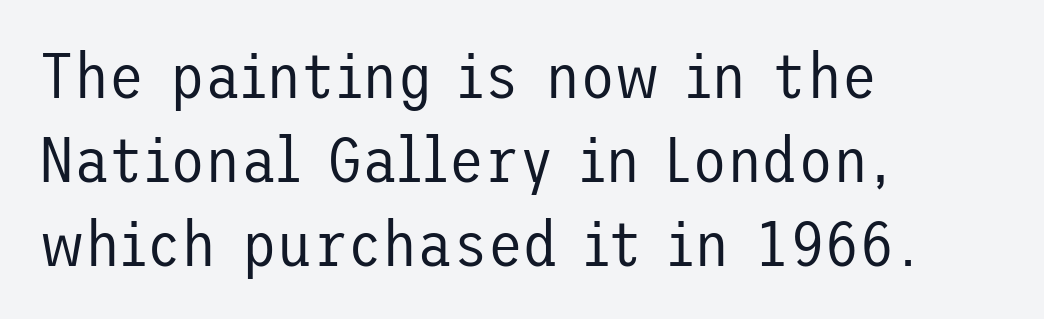
The passage shown is not bold in any degree. The face used here is a sans, in the tradition of grotesques and geometrics. Summary of vertical rhythm: regular, with standard interline spacing. Between one letter and the next there's only the usual sliver of space.
